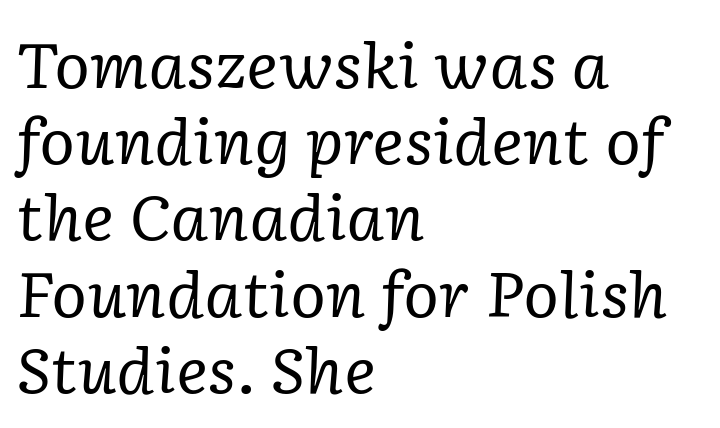
You could call the tracking neutral — neither tight nor loose. The lines in this sample share a left origin and differ only in where they stop. Spacing verdict: proportional, widths tailored to each character. Unbolded letterforms with no extra heft.
